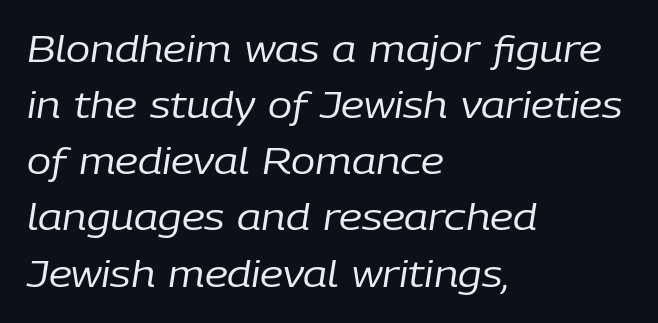
{"italic": "yes", "lean": "right", "slant_degrees": 9, "bold": "no", "weight": "regular", "width": "normal", "stroke_contrast": "low", "x_height": "medium", "monospaced": "no", "underline": "no", "align": "left", "line_spacing": "normal", "line_spacing_ratio": 1.56, "letter_spacing": "normal", "letter_spacing_em": 0.0, "glyph_px": 36}
